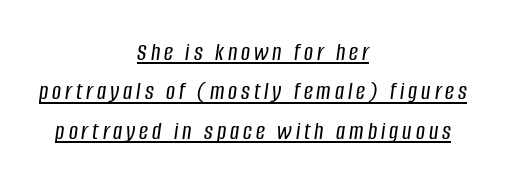
The rendering applies a slant to the glyphs. Notice how a bar underscores the lettering throughout. The whitespace from short lines is split evenly between both sides. The designer left line spacing at the default.
